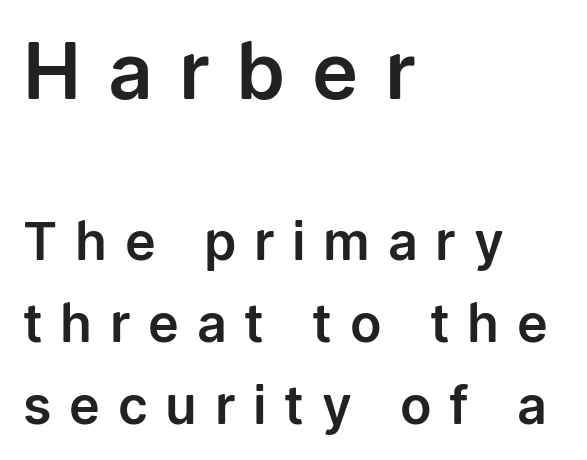
The image shows 78 px sans-serif type, upright; set left-aligned, normal line spacing (1.58x), unusually wide letter spacing (+0.34 em), not underlined; the first (top) block is 1.5x larger; low stroke contrast and a medium x-height.
